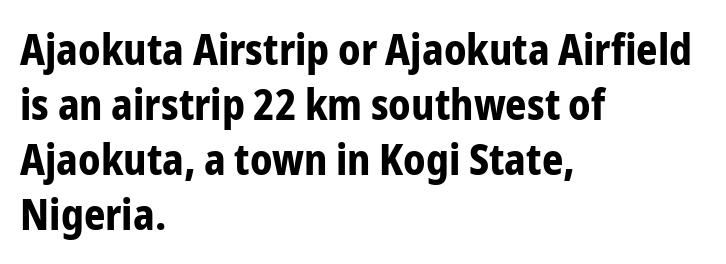
The image shows 42 px bold, condensed sans-serif type, upright; set left-aligned, normal line spacing (1.31x), normal letter spacing, not underlined; low stroke contrast and a medium x-height.
